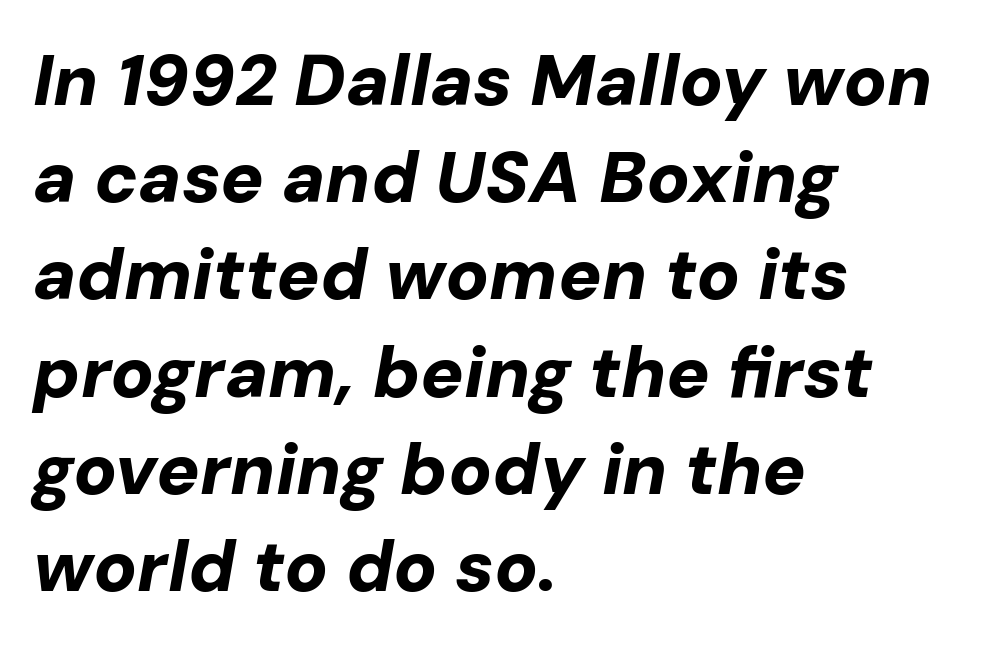
The font's italic variant was chosen for this text. Unmarked baselines from the first word to the last. A dark, heavy texture on the line: the type is bold. The letters advance in unequal steps, a hallmark of proportional type.
